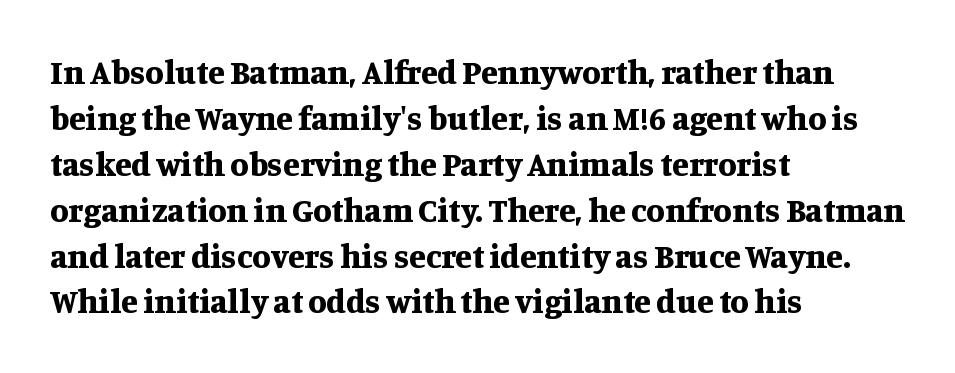
{"serif": "yes", "italic": "no", "bold": "yes", "weight": "bold", "width": "normal", "stroke_contrast": "medium", "x_height": "large", "monospaced": "no", "underline": "no", "align": "left", "line_spacing": "normal", "line_spacing_ratio": 1.35, "letter_spacing": "normal", "letter_spacing_em": 0.0, "glyph_px": 34}
